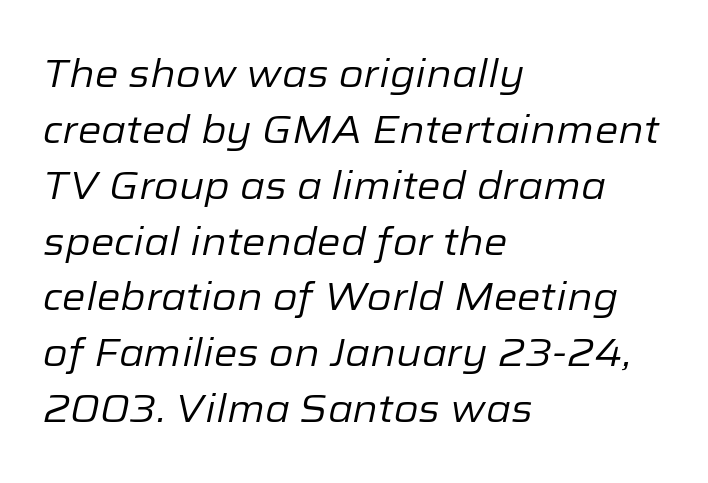
Summary of weight: not heavy and not bold. Descenders hang freely into open space. The lines sit at an ordinary, default distance from one another. A typesetter would call this proportional, since set widths differ per character. Line beginnings align vertically; line endings do not. This is oblique type, the kind used for emphasis or titles.
